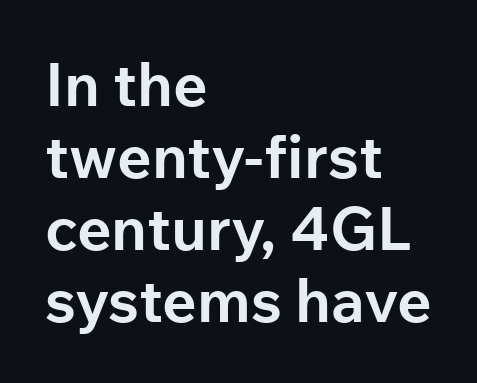
{"serif": "no", "italic": "no", "bold": "yes", "weight": "bold", "width": "normal", "stroke_contrast": "low", "x_height": "medium", "monospaced": "no", "underline": "no", "align": "left", "line_spacing_ratio": 1.2, "letter_spacing": "normal", "letter_spacing_em": 0.0, "glyph_px": 60}
